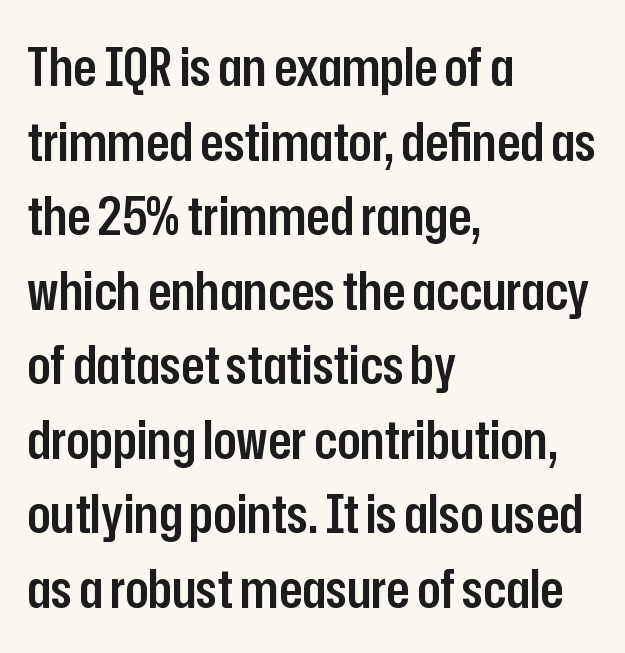
Q: Is the text bold? A: Semi-bold.
Q: Is the text italic (slanted)? A: No, it is upright.
Q: Is the typeface a serif or a sans-serif typeface? A: Sans-serif.
Q: Is the text underlined? A: No.
Q: How is the paragraph aligned? A: Left-aligned.
Q: Is the spacing between letters normal or unusually wide? A: Normal.
Q: Is the spacing between lines tight, normal or loose? A: Normal.
Q: Width (condensed, normal, or wide)? A: Condensed.
Q: Stroke contrast? A: Low.
Q: x-height? A: Medium.
Q: Monospaced? A: No.
